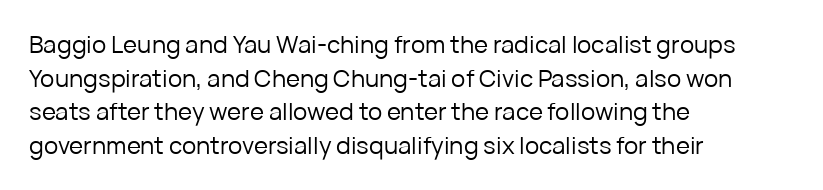
The image shows 24 px text type, upright; set left-aligned, normal line spacing (1.4x), normal letter spacing, not underlined.
